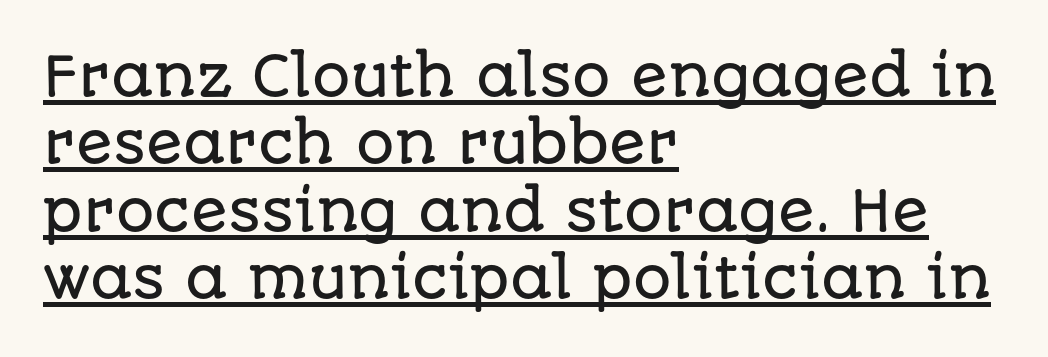
Q: Is the text italic (slanted)? A: No, it is upright.
Q: Is the typeface a serif or a sans-serif typeface? A: Sans-serif.
Q: Is the text underlined? A: Yes.
Q: How is the paragraph aligned? A: Left-aligned.
Q: Is the spacing between letters normal or unusually wide? A: Normal.
Q: Is the spacing between lines tight, normal or loose? A: Normal.
Q: Width (condensed, normal, or wide)? A: Normal.
Q: Stroke contrast? A: Low.
Q: x-height? A: Large.
Q: Monospaced? A: No.
